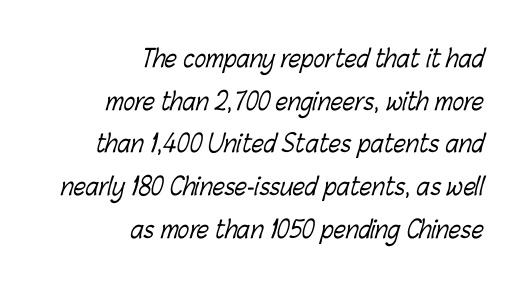
Q: Is the text bold? A: No.
Q: Is the text underlined? A: No.
Q: How is the paragraph aligned? A: Right-aligned.
Q: Is the spacing between letters normal or unusually wide? A: Normal.
